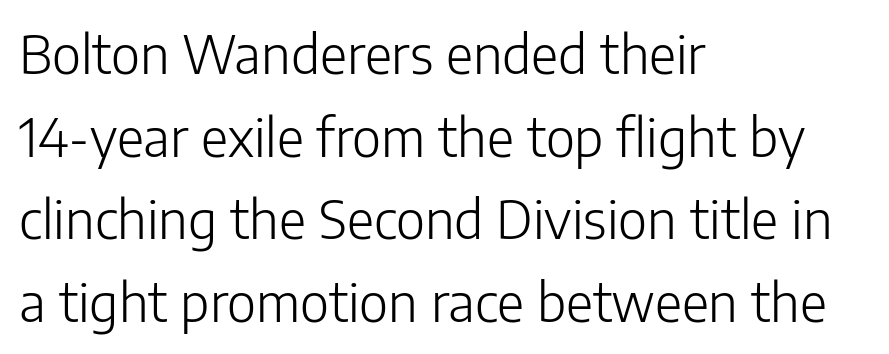
The image shows 53 px light sans-serif type, upright; set left-aligned, normal line spacing (1.56x), normal letter spacing, not underlined; low stroke contrast and a medium x-height.
